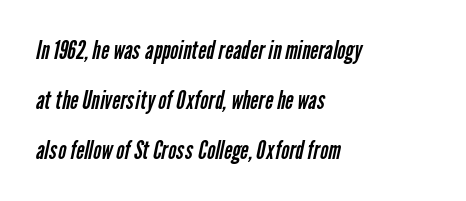
{"bold": "no", "underline": "no", "align": "left", "line_spacing": "loose", "line_spacing_ratio": 2.0, "letter_spacing": "normal", "letter_spacing_em": 0.0, "glyph_px": 25}
